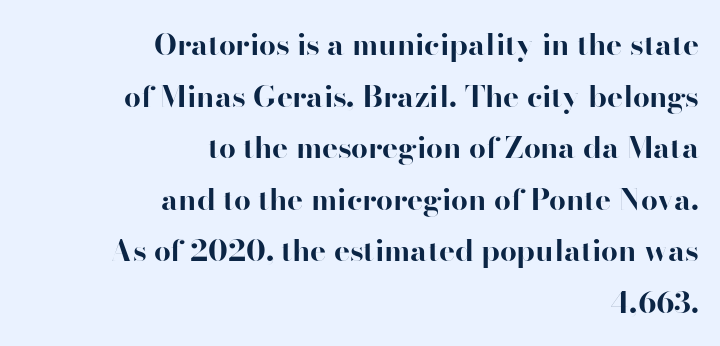
The image shows 30 px bold sans-serif type, upright; set right-aligned, line spacing 1.72x, normal letter spacing, not underlined; high stroke contrast and a small x-height.
